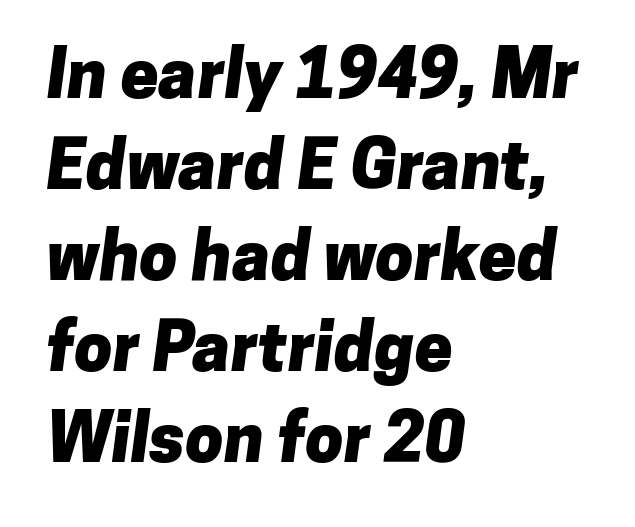
{"serif": "no", "bold": "yes", "weight": "heavy", "width": "normal", "stroke_contrast": "low", "x_height": "medium", "monospaced": "no", "underline": "no", "align": "left", "line_spacing": "normal", "line_spacing_ratio": 1.34, "letter_spacing": "normal", "letter_spacing_em": 0.0, "glyph_px": 68}
